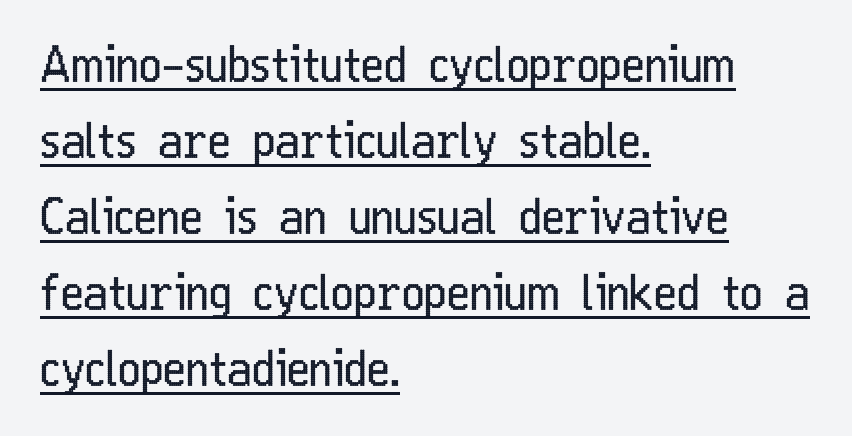
The image shows 49 px regular-weight, condensed sans-serif type, upright; set left-aligned, normal line spacing (1.55x), normal letter spacing, underlined; low stroke contrast and a medium x-height.
